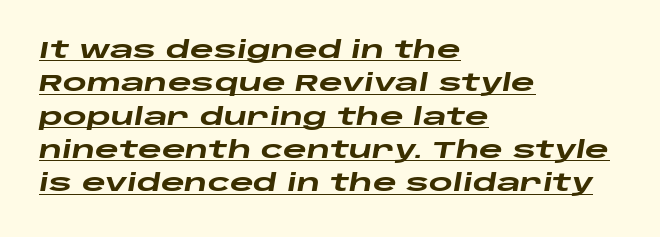
{"italic": "yes", "lean": "right", "slant_degrees": 10, "bold": "yes", "underline": "yes", "align": "left", "line_spacing": "normal", "line_spacing_ratio": 1.45, "letter_spacing": "normal", "letter_spacing_em": 0.0, "glyph_px": 23}
